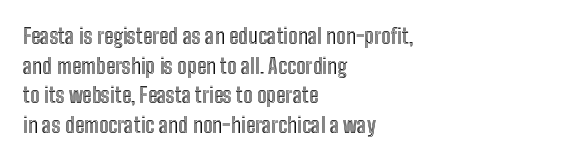
Q: Is the text italic (slanted)? A: No, it is upright.
Q: Is the text underlined? A: No.
Q: How is the paragraph aligned? A: Left-aligned.
Q: Is the spacing between letters normal or unusually wide? A: Normal.
Q: Is the spacing between lines tight, normal or loose? A: Normal.
